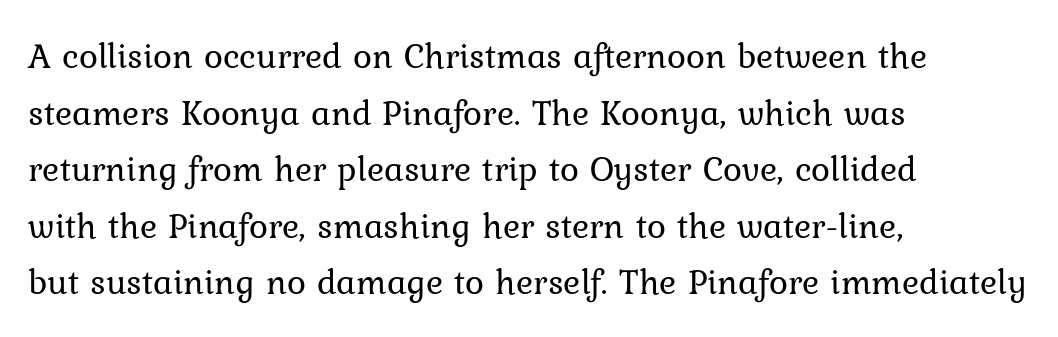
The image shows 36 px regular-weight serif type, upright; set left-aligned, normal line spacing (1.57x), normal letter spacing, not underlined; low stroke contrast and a medium x-height.
